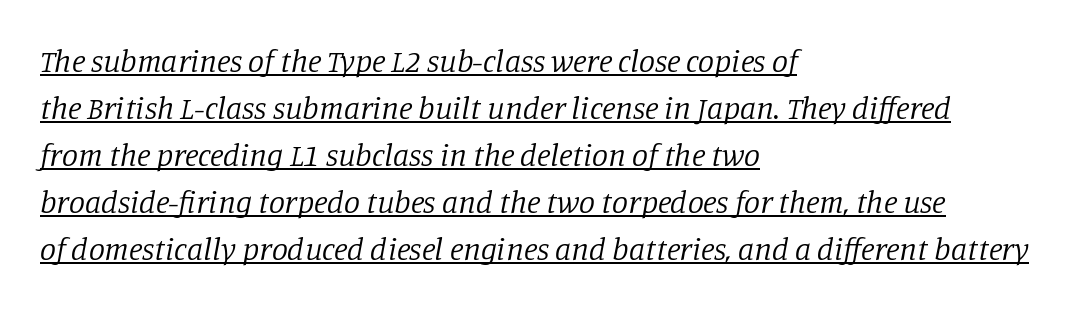
The image shows 32 px regular-weight serif type, italic (leaning right); set left-aligned, normal line spacing (1.47x), normal letter spacing, underlined; low stroke contrast and a large x-height.
